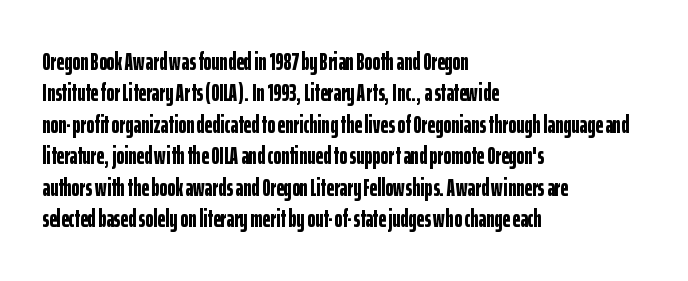
{"italic": "no", "bold": "yes", "underline": "no", "align": "left", "line_spacing": "normal", "line_spacing_ratio": 1.31, "letter_spacing": "normal", "letter_spacing_em": 0.0, "glyph_px": 24}
